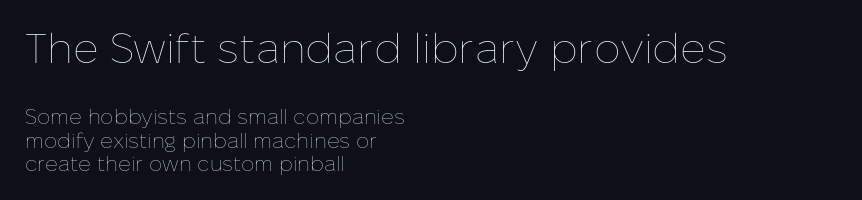
Q: Is the text bold? A: No.
Q: Is the text italic (slanted)? A: No, it is upright.
Q: Is the text underlined? A: No.
Q: How is the paragraph aligned? A: Left-aligned.
Q: Is the spacing between letters normal or unusually wide? A: Normal.
Q: Is the spacing between lines tight, normal or loose? A: Tight.
Q: Which block of text is set in a larger size, the first (top) or the second (bottom)? A: The first (top) one.
Q: Width (condensed, normal, or wide)? A: Normal.
Q: Stroke contrast? A: Low.
Q: x-height? A: Medium.
Q: Monospaced? A: No.
